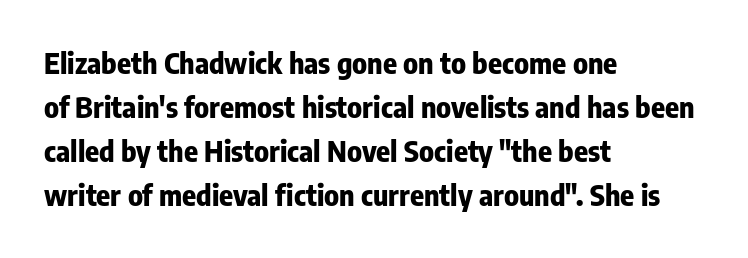
Letterform terminals end flat and unadorned throughout the passage. The line texture is even and compact thanks to regular tracking. Do the letters lean? They stand straight. Quick note: underline off. Which margin do the lines hug? The left one — the right edge is uneven.
